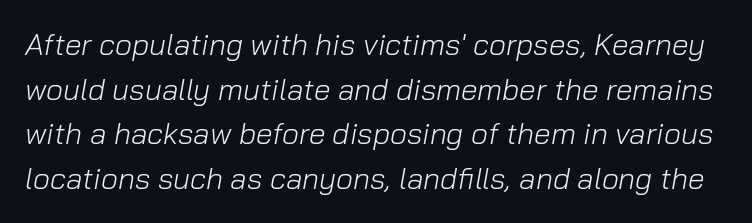
Descenders are the only things crossing below the line. Characters are canted at an angle relative to the baseline's perpendicular. Looks like regular typesetting: each glyph gets only the width it needs. Does extra space separate the letters? No, they use regular spacing.
